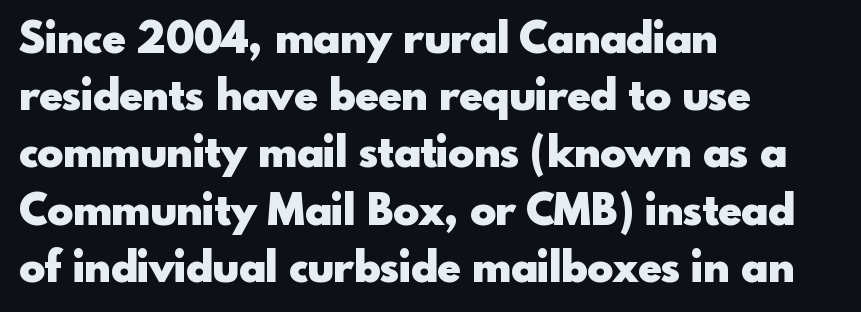
The image shows 43 px heavy sans-serif type, upright; set left-aligned, normal line spacing (1.33x), normal letter spacing, not underlined; a small x-height.
